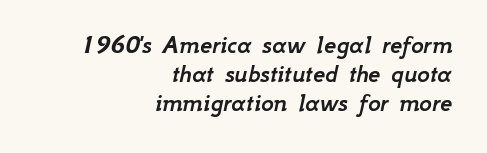
{"italic": "yes", "lean": "right", "slant_degrees": 12, "underline": "no", "align": "right", "line_spacing": "tight", "line_spacing_ratio": 1.07, "letter_spacing": "normal", "letter_spacing_em": 0.0, "glyph_px": 27}
